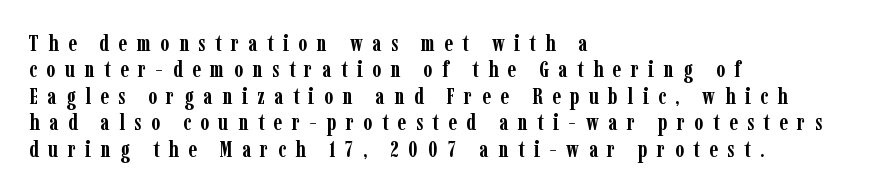
When letters stand straight like this, we call the style roman or upright. Letters rest on an invisible, unmarked baseline. Rows of type sit shoulder to shoulder in the vertical direction. Each line starts at the same left margin while the right side varies. Honestly, the letter spacing is so wide it's the main thing you notice. Weight check: bold — yes, fully.
